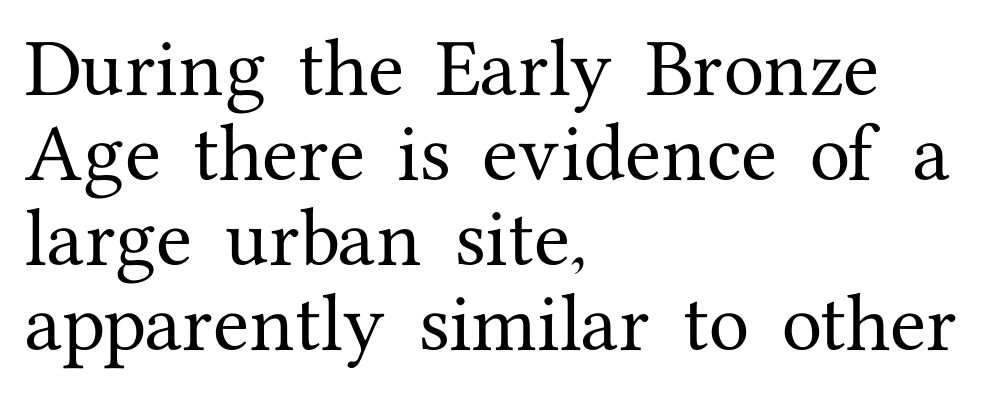
Q: Is the text italic (slanted)? A: No, it is upright.
Q: Is the typeface a serif or a sans-serif typeface? A: Serif.
Q: Is the text underlined? A: No.
Q: How is the paragraph aligned? A: Left-aligned.
Q: Is the spacing between letters normal or unusually wide? A: Normal.
Q: Is the spacing between lines tight, normal or loose? A: Normal.
Q: Width (condensed, normal, or wide)? A: Normal.
Q: Stroke contrast? A: Medium.
Q: x-height? A: Medium.
Q: Monospaced? A: No.
